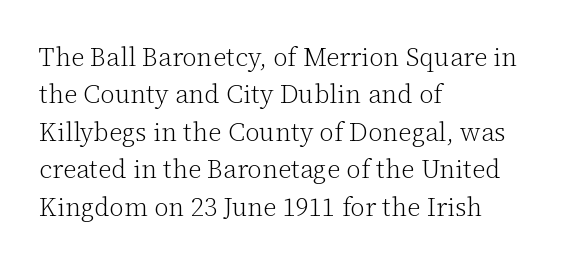
The image shows 26 px text type, upright; set left-aligned, normal line spacing (1.44x), normal letter spacing, not underlined.
